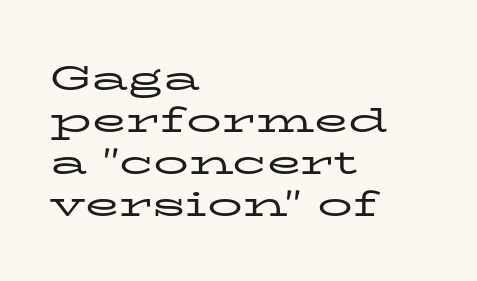
Q: Is the text bold? A: No.
Q: Is the text italic (slanted)? A: No, it is upright.
Q: Is the typeface a serif or a sans-serif typeface? A: Serif.
Q: Is the text underlined? A: No.
Q: How is the paragraph aligned? A: Left-aligned.
Q: Is the spacing between letters normal or unusually wide? A: Normal.
Q: Width (condensed, normal, or wide)? A: Wide.
Q: Stroke contrast? A: Low.
Q: x-height? A: Medium.
Q: Monospaced? A: No.
